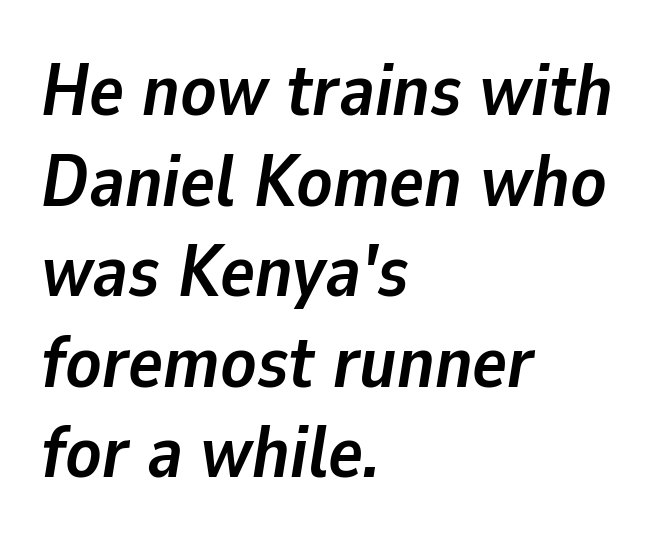
The image shows 73 px semibold type, italic (leaning right); set left-aligned, line spacing 1.24x, normal letter spacing, not underlined; low stroke contrast and a medium x-height.
